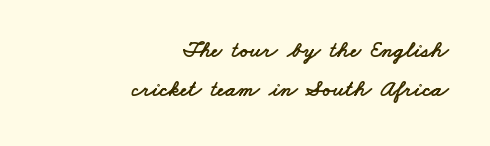
Reading down the block, your eye finds every line finishing at a fixed right position. Words float on clear page, feet unadorned. The tracking reads as untouched default to a designer's eye.
